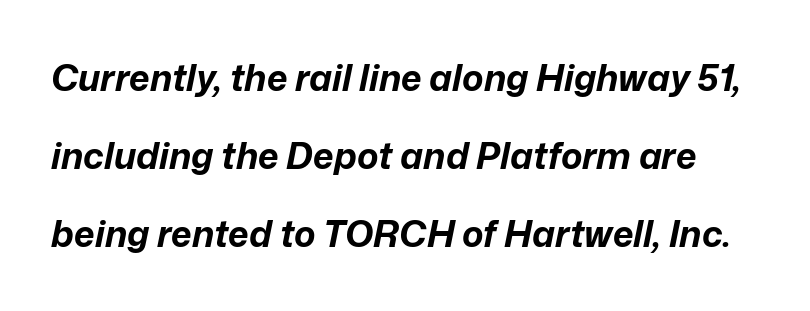
Q: Is the text bold? A: Yes.
Q: Is the text italic (slanted)? A: Yes, it leans right by about 12 degrees.
Q: Is the text underlined? A: No.
Q: Is the spacing between letters normal or unusually wide? A: Normal.
Q: Is the spacing between lines tight, normal or loose? A: Loose.
Q: Width (condensed, normal, or wide)? A: Normal.
Q: Stroke contrast? A: Low.
Q: x-height? A: Medium.
Q: Monospaced? A: No.
